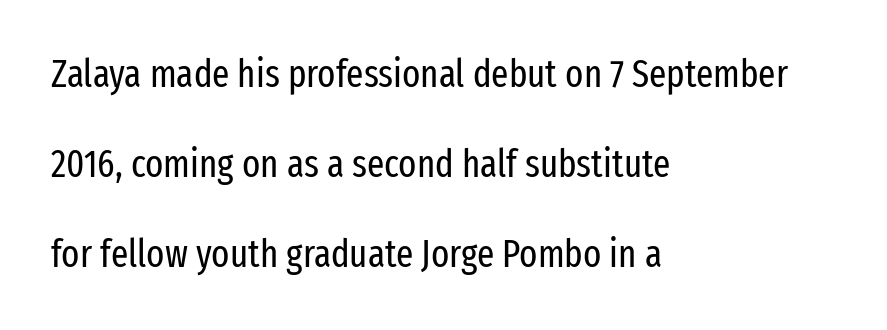
{"serif": "no", "italic": "no", "bold": "no", "weight": "regular", "width": "condensed", "stroke_contrast": "low", "x_height": "medium", "monospaced": "no", "underline": "no", "align": "left", "line_spacing": "loose", "line_spacing_ratio": 2.37, "letter_spacing": "normal", "letter_spacing_em": 0.0, "glyph_px": 38}
